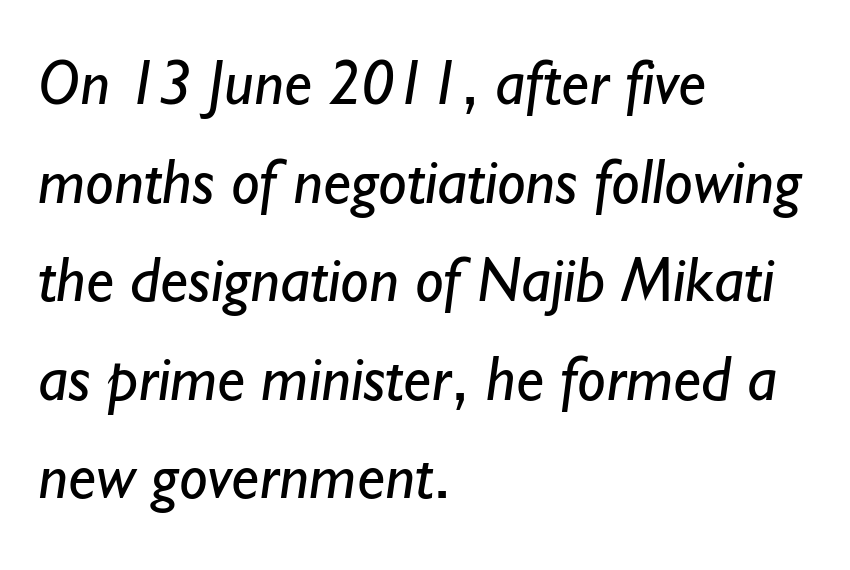
The image shows 64 px regular-weight sans-serif type; set left-aligned, normal line spacing (1.54x), normal letter spacing, not underlined; low stroke contrast and a small x-height.
